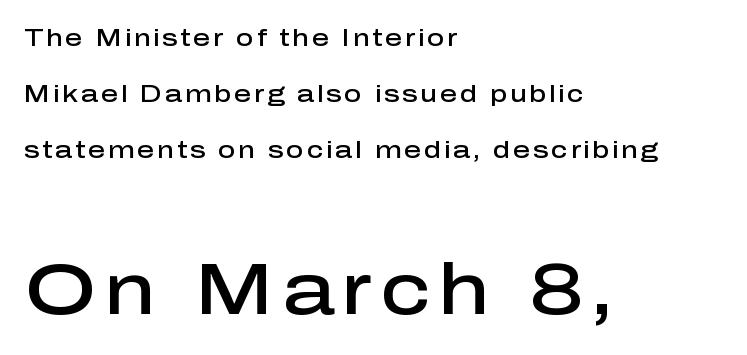
Visually the block forms a straight wall on the left and a jagged coastline on the right. Widely set lines give the paragraph a tall, airy silhouette. A sans-serif font was chosen for this passage. Caption: semibold face, moderately heavy strokes. Beneath every word, the page is bare. Posture: upright roman.
